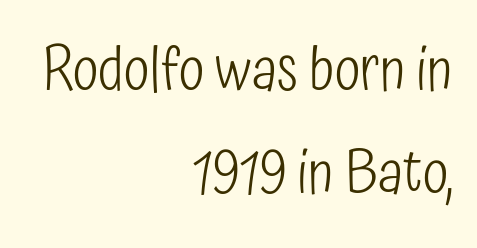
The image shows 59 px light, condensed sans-serif type, upright; set right-aligned, line spacing 1.75x, normal letter spacing, not underlined; low stroke contrast and a medium x-height.
